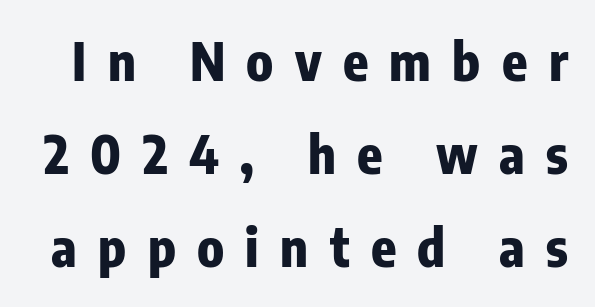
The image shows 52 px heavy, condensed sans-serif type, upright; set line spacing 1.79x, unusually wide letter spacing (+0.41 em), not underlined; low stroke contrast and a medium x-height.
